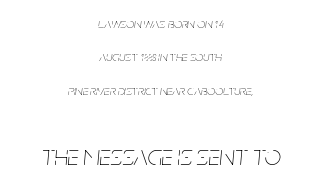
Q: Is the text bold? A: No.
Q: Is the text italic (slanted)? A: Yes, it leans right by about 5 degrees.
Q: Is the text underlined? A: No.
Q: How is the paragraph aligned? A: Centered.
Q: Is the spacing between letters normal or unusually wide? A: Normal.
Q: Is the spacing between lines tight, normal or loose? A: Loose.
Q: Which block of text is set in a larger size, the first (top) or the second (bottom)? A: The second (bottom) one.
Q: Width (condensed, normal, or wide)? A: Condensed.
Q: Stroke contrast? A: Low.
Q: x-height? A: Large.
Q: Monospaced? A: No.
